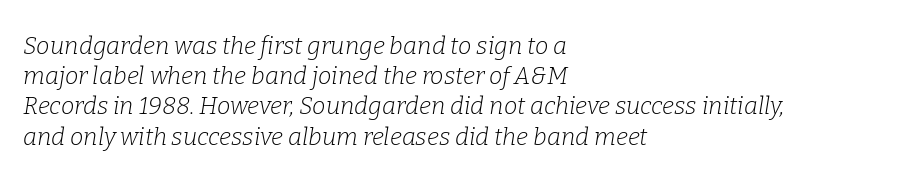
{"italic": "yes", "lean": "right", "slant_degrees": 9, "bold": "no", "underline": "no", "align": "left", "line_spacing": "normal", "line_spacing_ratio": 1.26, "letter_spacing": "normal", "letter_spacing_em": 0.0, "glyph_px": 24}
